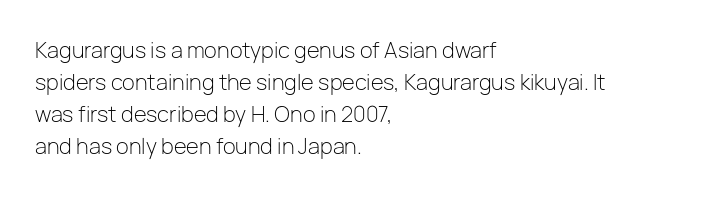
Is the block centered? No — it sits flush against the left margin. Honestly, the row spacing looks completely unremarkable. Check under the words: just untouched page. Ascenders rise straight up at ninety degrees. Nobody touched the tracking dial on this one.
